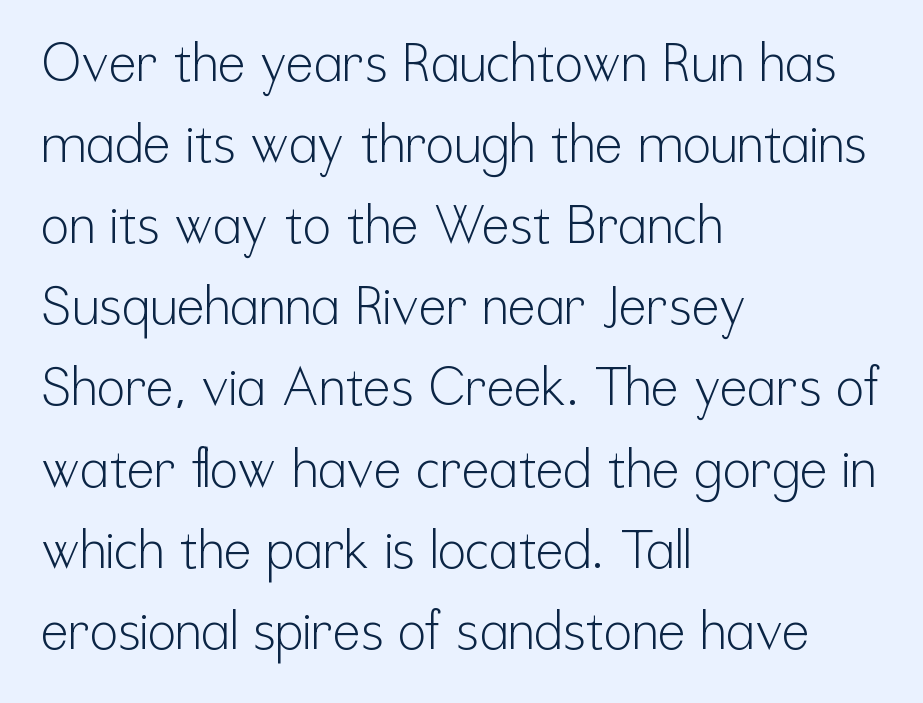
The image shows 52 px light, condensed sans-serif type, upright; set left-aligned, normal line spacing (1.56x), normal letter spacing, not underlined; low stroke contrast and a medium x-height.
